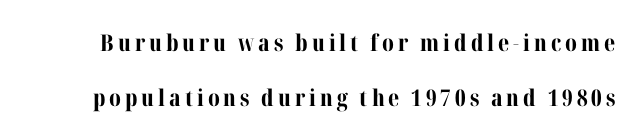
Q: Is the text bold? A: Yes.
Q: Is the text italic (slanted)? A: No, it is upright.
Q: Is the text underlined? A: No.
Q: Is the spacing between lines tight, normal or loose? A: Loose.
